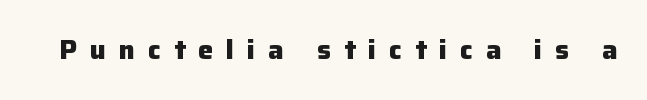
Look at the stroke-to-counter ratio: heavy, a bold. The tracking reads as deliberately expanded to a designer's eye. The space directly below the letters is spotless. Style check: upright.
